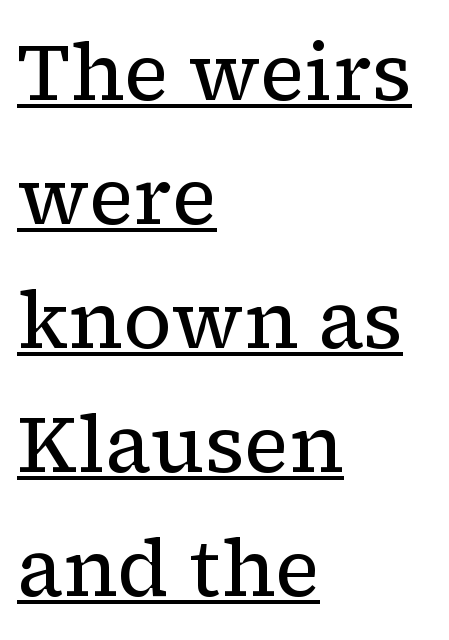
The image shows 80 px regular-weight serif type, upright; set left-aligned, normal line spacing (1.55x), normal letter spacing, underlined; low stroke contrast and a medium x-height.
